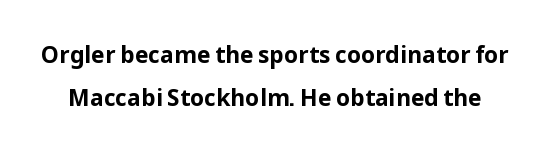
Q: Is the text bold? A: Yes.
Q: Is the text italic (slanted)? A: No, it is upright.
Q: Is the text underlined? A: No.
Q: Is the spacing between letters normal or unusually wide? A: Normal.
